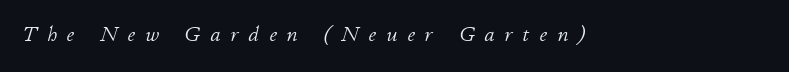
{"italic": "yes", "lean": "right", "slant_degrees": 11, "bold": "no", "underline": "no", "letter_spacing": "wide", "letter_spacing_em": 0.47, "glyph_px": 21}
